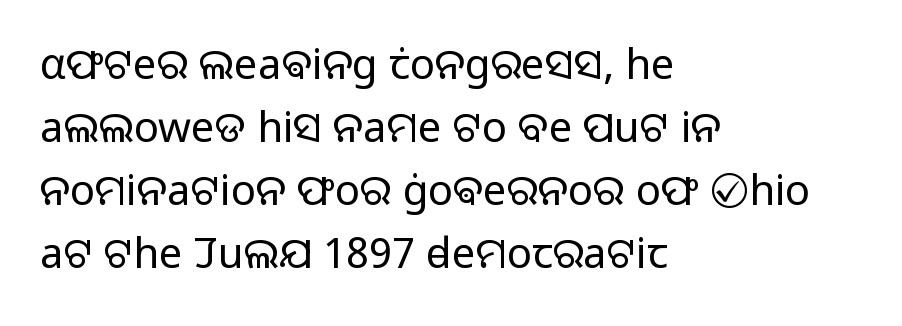
Teacher's note: observe the even left margin — that is flush-left alignment. This block has exactly the height ordinary leading produces. Serif or sans? Sans — the stroke terminals are bare. This is not heavy type; no bold has been used. Spacing between characters is what you'd get straight out of the box. These lines were composed using upright roman letters.
